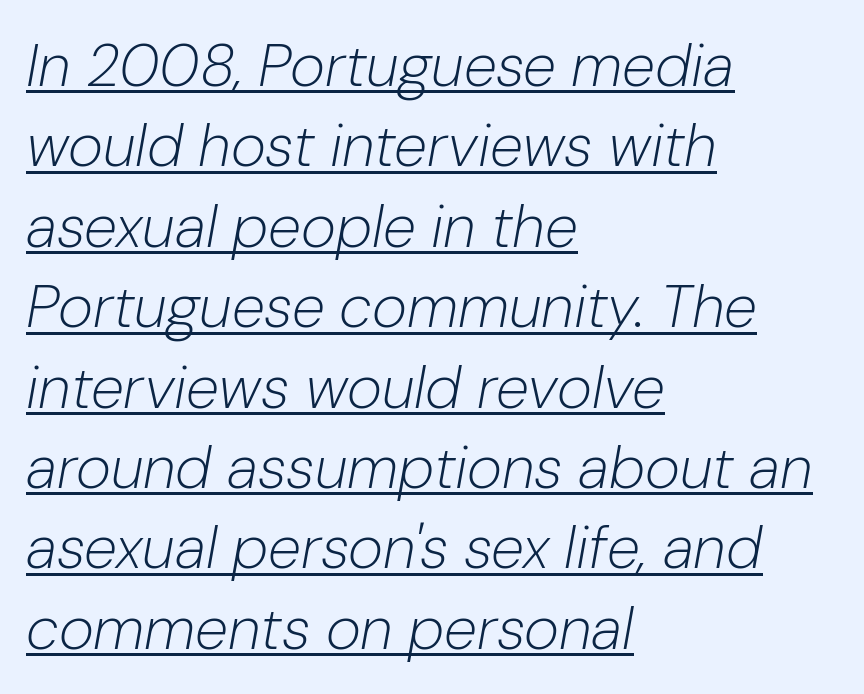
Q: Is the text bold? A: No.
Q: Is the text italic (slanted)? A: Yes, it leans right by about 10 degrees.
Q: Is the text underlined? A: Yes.
Q: How is the paragraph aligned? A: Left-aligned.
Q: Is the spacing between letters normal or unusually wide? A: Normal.
Q: Is the spacing between lines tight, normal or loose? A: Normal.
Q: Width (condensed, normal, or wide)? A: Normal.
Q: Stroke contrast? A: Low.
Q: x-height? A: Medium.
Q: Monospaced? A: No.
